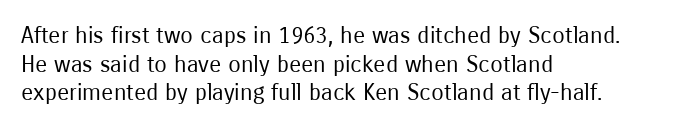
The image shows 23 px text type, upright; set left-aligned, line spacing 1.24x, normal letter spacing, not underlined.
